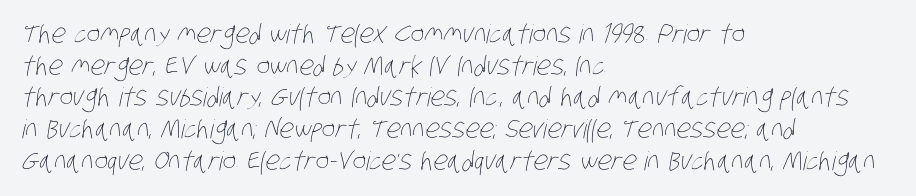
{"bold": "no", "underline": "no", "align": "left", "line_spacing_ratio": 1.22, "letter_spacing": "normal", "letter_spacing_em": 0.0, "glyph_px": 26}
